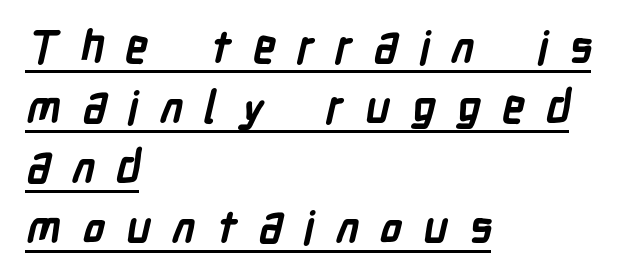
The image shows 45 px semibold, condensed sans-serif type; set left-aligned, normal line spacing (1.33x), unusually wide letter spacing (+0.47 em), underlined; low stroke contrast and a medium x-height.
